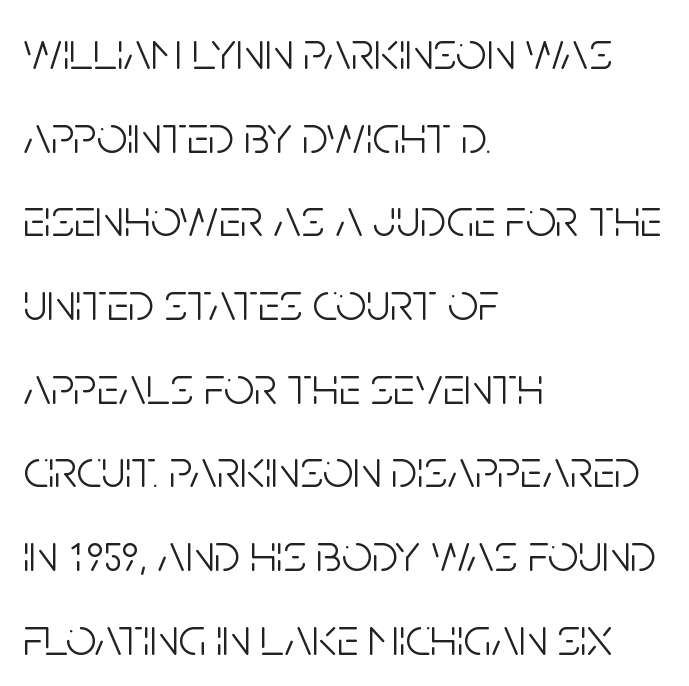
Q: Is the text bold? A: No.
Q: Is the text italic (slanted)? A: No, it is upright.
Q: Is the typeface a serif or a sans-serif typeface? A: Sans-serif.
Q: Is the text underlined? A: No.
Q: How is the paragraph aligned? A: Left-aligned.
Q: Is the spacing between letters normal or unusually wide? A: Normal.
Q: Is the spacing between lines tight, normal or loose? A: Normal.
Q: Width (condensed, normal, or wide)? A: Condensed.
Q: Stroke contrast? A: Low.
Q: x-height? A: Large.
Q: Monospaced? A: No.
